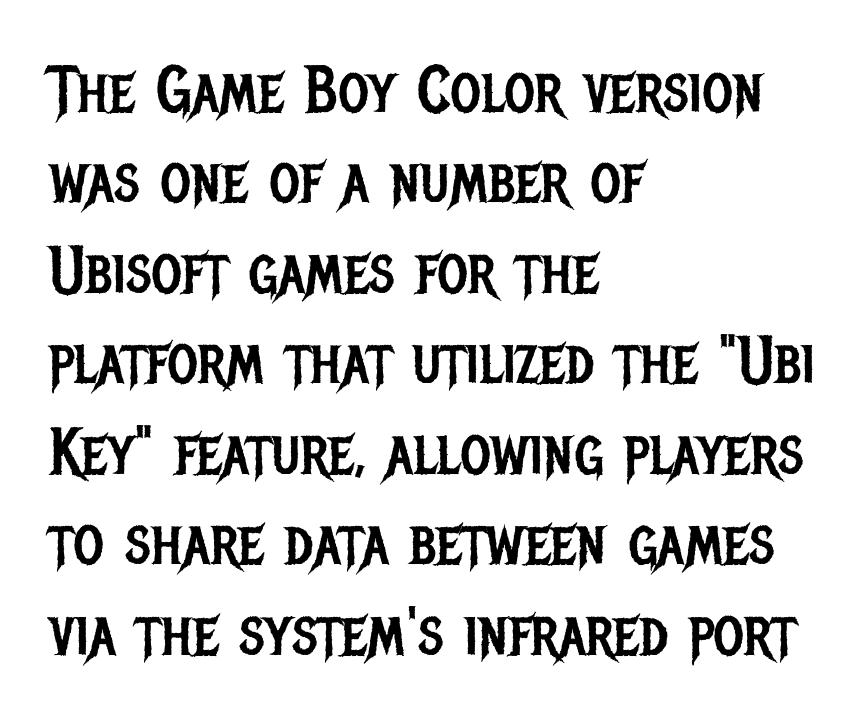
Q: Is the text bold? A: No.
Q: Is the text italic (slanted)? A: No, it is upright.
Q: Is the typeface a serif or a sans-serif typeface? A: Sans-serif.
Q: Is the text underlined? A: No.
Q: How is the paragraph aligned? A: Left-aligned.
Q: Is the spacing between letters normal or unusually wide? A: Normal.
Q: Is the spacing between lines tight, normal or loose? A: Normal.
Q: Width (condensed, normal, or wide)? A: Condensed.
Q: Stroke contrast? A: Low.
Q: x-height? A: Large.
Q: Monospaced? A: No.
